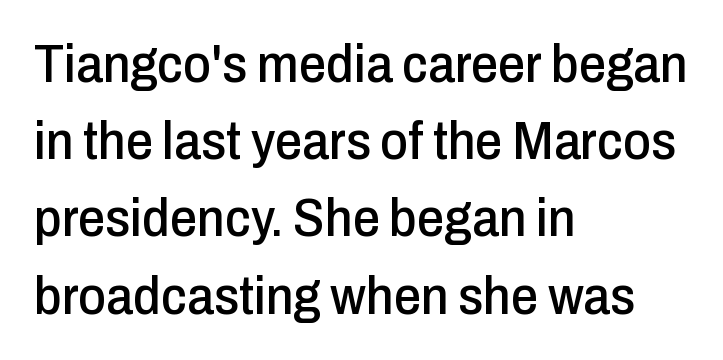
If you drew a ruler down the left edge, every line would touch it. The rendering uses natural spacing where letterforms have individual widths. Compared with typical body copy, the letter spacing here is the same. Vertical strokes here are truly vertical. Line spacing here is normal.
